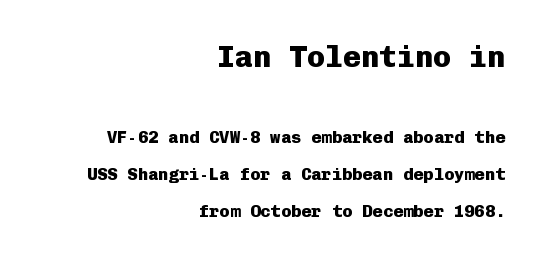
Q: Is the text bold? A: Yes.
Q: Is the text italic (slanted)? A: No, it is upright.
Q: Is the typeface a serif or a sans-serif typeface? A: Sans-serif.
Q: Is the text underlined? A: No.
Q: How is the paragraph aligned? A: Right-aligned.
Q: Is the spacing between letters normal or unusually wide? A: Normal.
Q: Is the spacing between lines tight, normal or loose? A: Loose.
Q: Which block of text is set in a larger size, the first (top) or the second (bottom)? A: The first (top) one.
Q: Width (condensed, normal, or wide)? A: Normal.
Q: Stroke contrast? A: Low.
Q: x-height? A: Medium.
Q: Monospaced? A: Yes.
